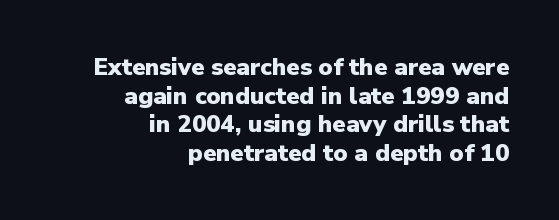
{"italic": "no", "bold": "yes", "underline": "no", "align": "right", "line_spacing_ratio": 1.19, "letter_spacing": "normal", "letter_spacing_em": 0.0, "glyph_px": 24}
